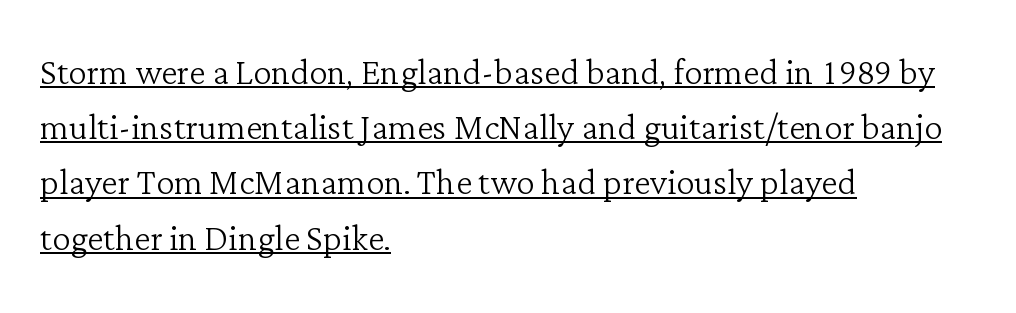
The image shows 46 px light serif type, upright; set left-aligned, line spacing 1.2x, normal letter spacing, underlined; low stroke contrast and a medium x-height.
